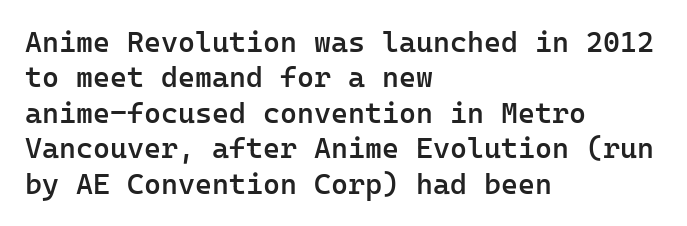
The gaps between neighbouring characters are ordinary and unremarkable. Italic? Not at all — the glyphs are vertical. No word sits above an underline. The typesetting leans somewhat heavy: a semibold. Compared with a centered layout, this one pins lines to the left instead.
